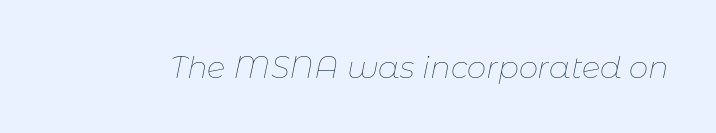
Q: Is the text bold? A: No.
Q: Is the text italic (slanted)? A: Yes, it leans right by about 11 degrees.
Q: Is the text underlined? A: No.
Q: Is the spacing between letters normal or unusually wide? A: Normal.
Q: Width (condensed, normal, or wide)? A: Normal.
Q: Stroke contrast? A: Low.
Q: x-height? A: Medium.
Q: Monospaced? A: No.
